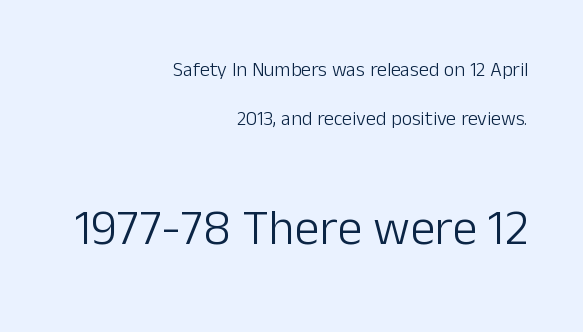
A typesetter would call this proportional, since set widths differ per character. A quiet, ordinary-to-light weight characterises the typeface. The lines are quadded right. The rendering shows plain stroke endings on the letterforms — a sans-serif design.
